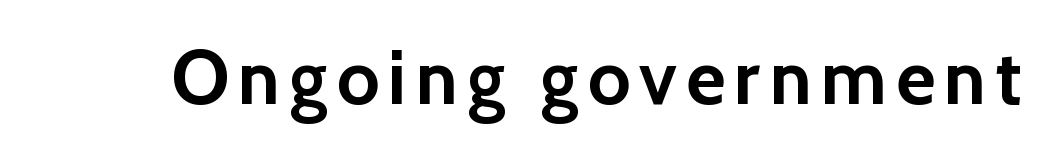
Q: Is the text bold? A: Yes.
Q: Is the text italic (slanted)? A: No, it is upright.
Q: Is the typeface a serif or a sans-serif typeface? A: Sans-serif.
Q: Is the text underlined? A: No.
Q: Width (condensed, normal, or wide)? A: Normal.
Q: x-height? A: Medium.
Q: Monospaced? A: No.
